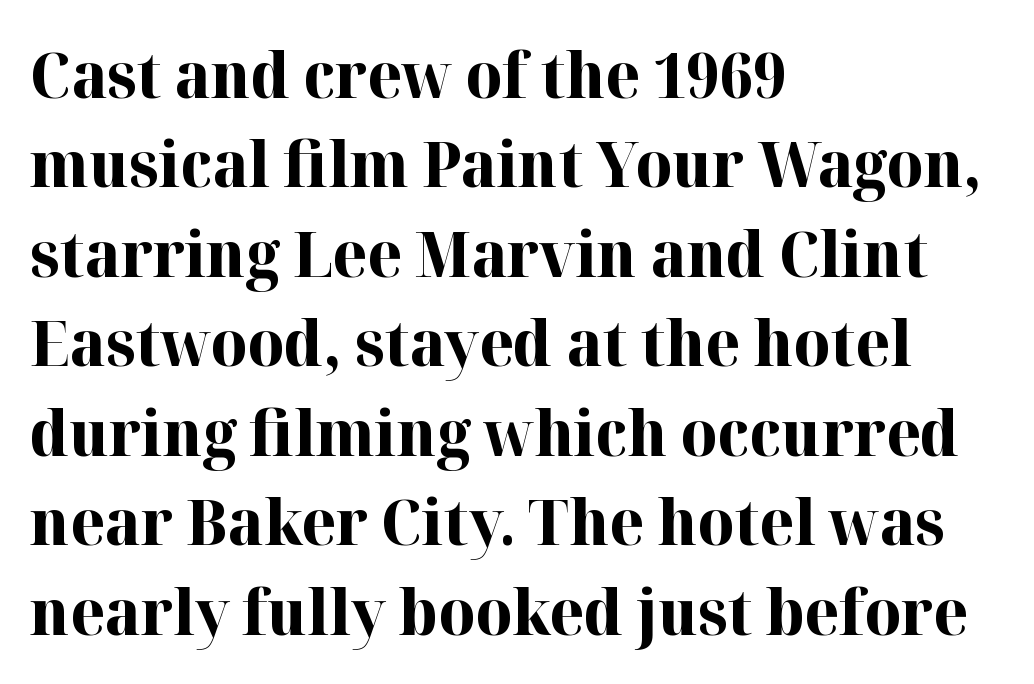
The rendering keeps characters at their native spacing. Here the designer chose a conventional face with non-uniform glyph widths. No word sits above an underline. The letters are bold, with thick, heavy strokes. These lines stack with their left ends in a neat column. A typesetter would label this face a serif.
